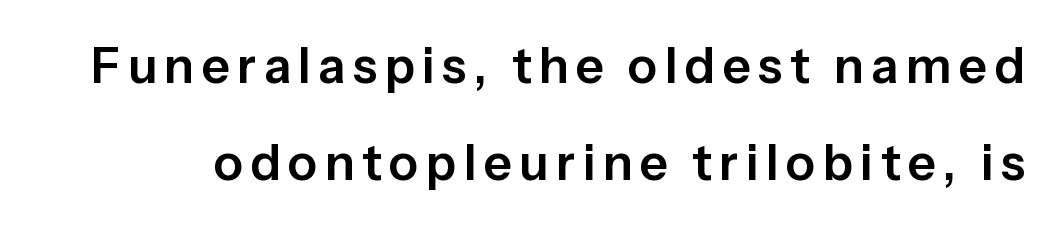
Q: Is the text italic (slanted)? A: No, it is upright.
Q: Is the typeface a serif or a sans-serif typeface? A: Sans-serif.
Q: Is the text underlined? A: No.
Q: Is the spacing between lines tight, normal or loose? A: Loose.
Q: Width (condensed, normal, or wide)? A: Normal.
Q: Stroke contrast? A: Low.
Q: x-height? A: Medium.
Q: Monospaced? A: No.
